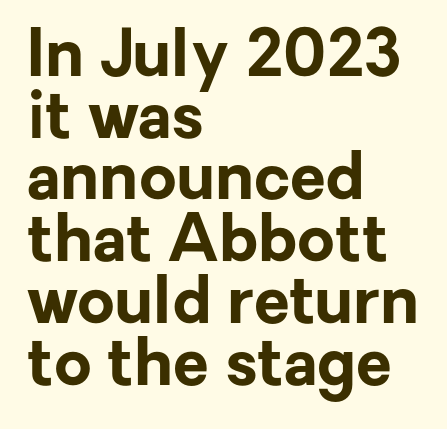
The image shows 65 px bold sans-serif type, upright; set left-aligned, tight line spacing (0.95x), normal letter spacing, not underlined; low stroke contrast and a medium x-height.
